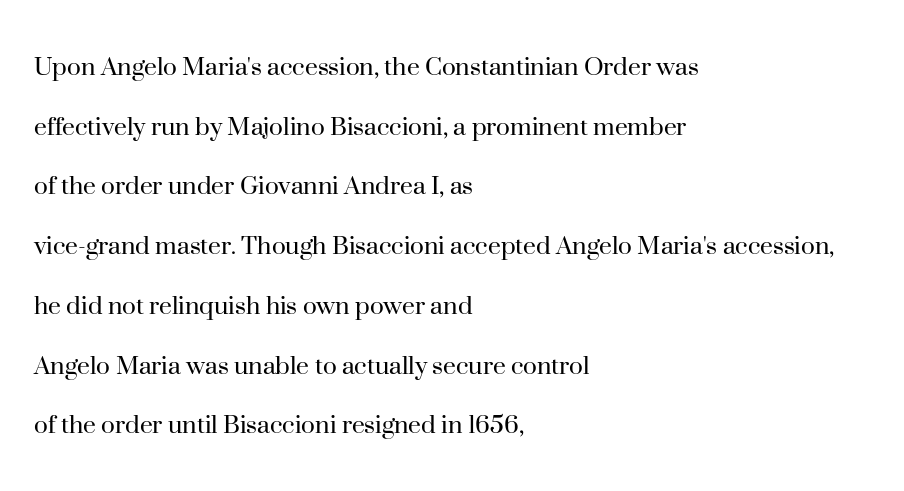
Q: Is the text bold? A: No.
Q: Is the text italic (slanted)? A: No, it is upright.
Q: Is the typeface a serif or a sans-serif typeface? A: Serif.
Q: Is the text underlined? A: No.
Q: How is the paragraph aligned? A: Left-aligned.
Q: Is the spacing between letters normal or unusually wide? A: Normal.
Q: Is the spacing between lines tight, normal or loose? A: Loose.
Q: Width (condensed, normal, or wide)? A: Normal.
Q: Stroke contrast? A: High.
Q: x-height? A: Small.
Q: Monospaced? A: No.
